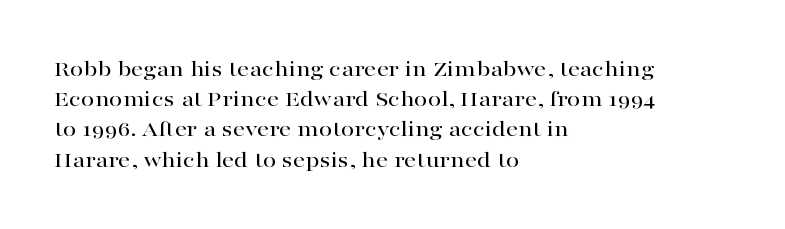
Q: Is the text italic (slanted)? A: No, it is upright.
Q: Is the text underlined? A: No.
Q: How is the paragraph aligned? A: Left-aligned.
Q: Is the spacing between letters normal or unusually wide? A: Normal.
Q: Is the spacing between lines tight, normal or loose? A: Normal.
